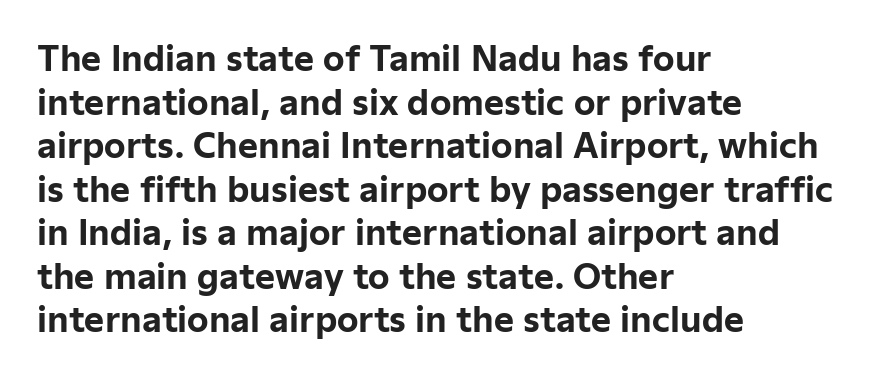
{"serif": "no", "italic": "no", "bold": "yes", "weight": "bold", "width": "normal", "stroke_contrast": "low", "x_height": "medium", "monospaced": "no", "underline": "no", "align": "left", "line_spacing": "normal", "line_spacing_ratio": 1.28, "letter_spacing": "normal", "letter_spacing_em": 0.0, "glyph_px": 34}
